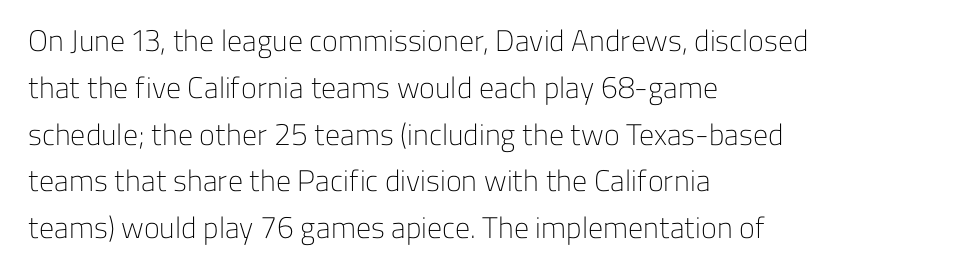
The image shows 30 px light sans-serif type, upright; set left-aligned, normal line spacing (1.56x), normal letter spacing, not underlined; low stroke contrast and a medium x-height.
